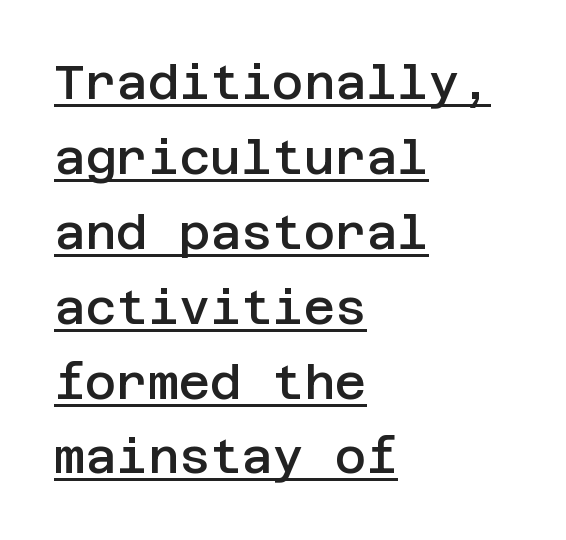
Its strokes are somewhat broadened, the hallmark of semibold type. In terms of letterform style, serifs are entirely absent. Nope, not italic — everything's standing straight. These lines stack with their left ends in a neat column.
